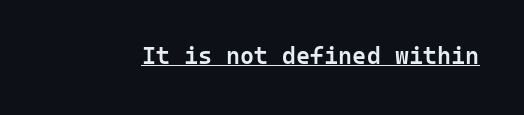
{"italic": "no", "bold": "semi", "underline": "yes", "letter_spacing": "normal", "letter_spacing_em": 0.0, "glyph_px": 24}
